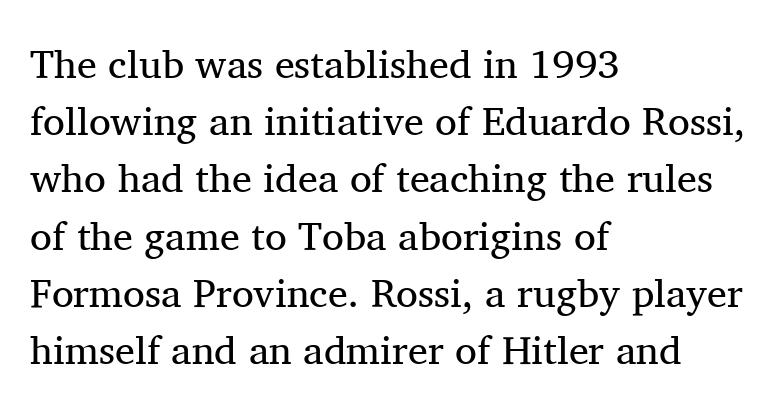
{"serif": "yes", "italic": "no", "bold": "no", "weight": "regular", "width": "normal", "stroke_contrast": "medium", "x_height": "medium", "monospaced": "no", "underline": "no", "align": "left", "line_spacing": "normal", "line_spacing_ratio": 1.43, "letter_spacing": "normal", "letter_spacing_em": 0.0, "glyph_px": 40}
